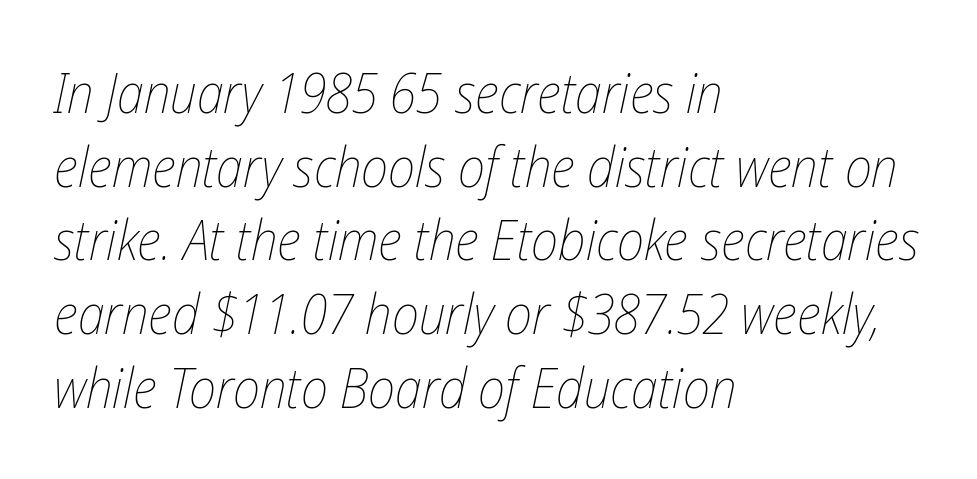
The image shows 55 px thin, condensed type, italic (leaning right); set left-aligned, normal line spacing (1.34x), normal letter spacing, not underlined; low stroke contrast and a medium x-height.
